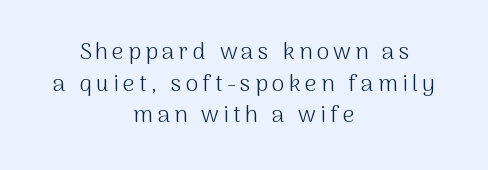
The image shows 23 px text type, upright; set centered, normal line spacing (1.38x), not underlined.
